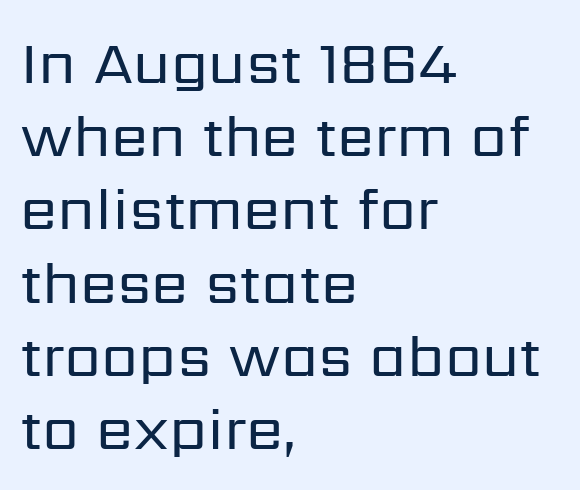
Q: Is the text bold? A: No.
Q: Is the text italic (slanted)? A: No, it is upright.
Q: Is the typeface a serif or a sans-serif typeface? A: Sans-serif.
Q: Is the text underlined? A: No.
Q: How is the paragraph aligned? A: Left-aligned.
Q: Is the spacing between letters normal or unusually wide? A: Normal.
Q: Width (condensed, normal, or wide)? A: Normal.
Q: Stroke contrast? A: Low.
Q: x-height? A: Medium.
Q: Monospaced? A: No.
